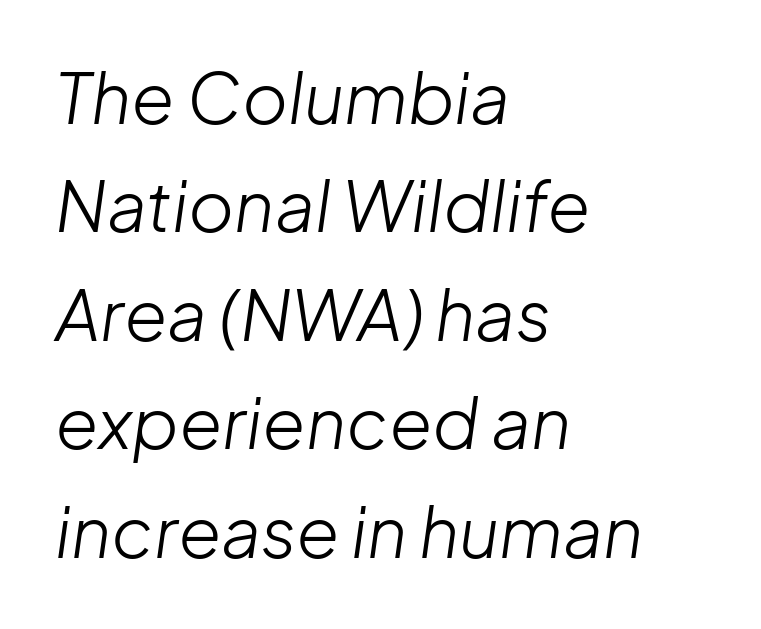
Q: Is the text bold? A: No.
Q: Is the text italic (slanted)? A: Yes, it leans right by about 8 degrees.
Q: Is the text underlined? A: No.
Q: How is the paragraph aligned? A: Left-aligned.
Q: Is the spacing between letters normal or unusually wide? A: Normal.
Q: Is the spacing between lines tight, normal or loose? A: Normal.
Q: Width (condensed, normal, or wide)? A: Normal.
Q: Stroke contrast? A: Low.
Q: x-height? A: Medium.
Q: Monospaced? A: No.
